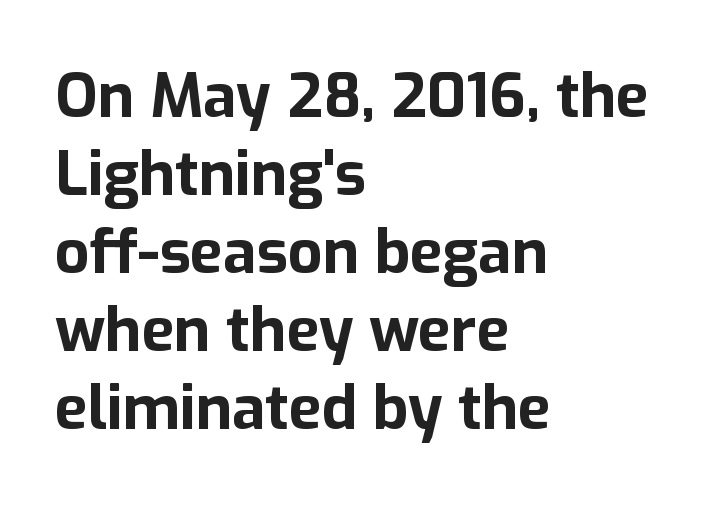
Successive baselines arrive at the customary interval. This sample is left-justified, so line endings fall wherever the words run out. Italic: no, the glyphs are upright roman. Check under the words: just untouched page. Students, note that the glyphs here touch the page at normal intervals.
